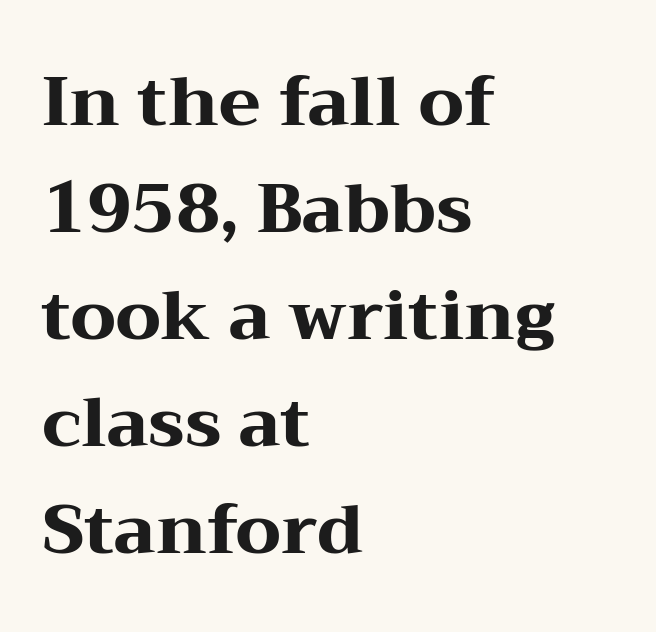
A clean baseline with only descenders dipping below it. The typeface chosen for these lines features serifs. Baseline-to-baseline distance is the conventional proportion of letter height. The horizontal fit of the characters is conventional and even. One-word summary of the alignment: left. No italicization has been applied; the sample stays upright.
